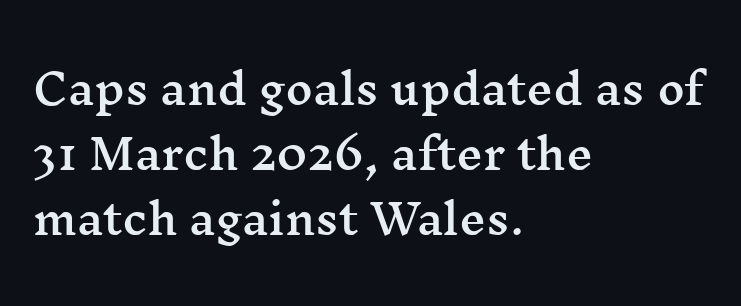
{"serif": "yes", "italic": "no", "width": "wide", "stroke_contrast": "medium", "x_height": "medium", "monospaced": "no", "underline": "no", "align": "left", "line_spacing": "normal", "line_spacing_ratio": 1.55, "letter_spacing": "normal", "letter_spacing_em": 0.0, "glyph_px": 42}
